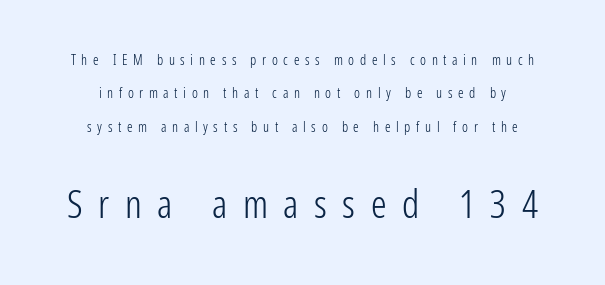
{"serif": "no", "italic": "no", "bold": "no", "weight": "light", "width": "condensed", "stroke_contrast": "low", "x_height": "medium", "monospaced": "no", "underline": "no", "line_spacing": "loose", "line_spacing_ratio": 2.39, "letter_spacing": "wide", "letter_spacing_em": 0.4, "larger_block": "second", "size_ratio": 2.79, "glyph_px": 39}
